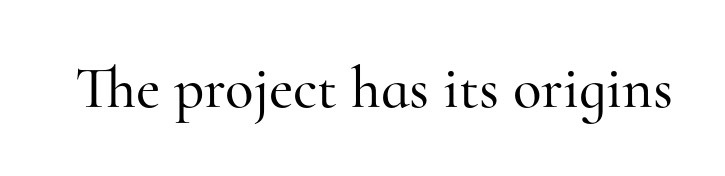
The face used here is seriffed, in the tradition of book romans. Between one letter and the next there's only the usual sliver of space. Rule under the text: the space is simply empty. Proportional: the letters do not fall into vertical columns. Characters remain perfectly vertical along every line.
